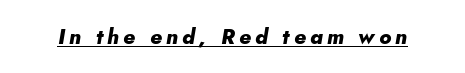
Q: Is the text bold? A: Yes.
Q: Is the text italic (slanted)? A: Yes, it leans right by about 10 degrees.
Q: Is the text underlined? A: Yes.
Q: Is the spacing between letters normal or unusually wide? A: Unusually wide.
